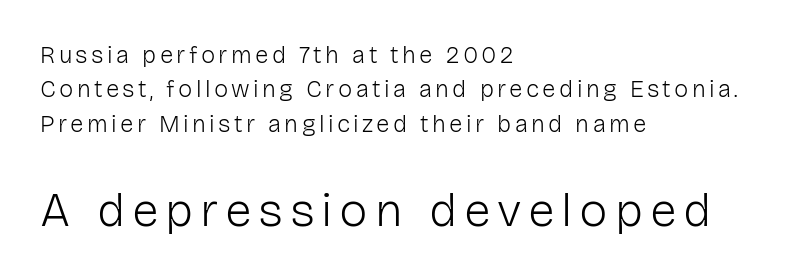
The strokes carry an ordinary text weight at most. The face used here is proportionally spaced, like ordinary book or web type. Each letter's strokes conclude bluntly, with no projecting serifs. The passage shown begins with its smaller block and ends with its larger one. Vertical strokes here are truly vertical.
